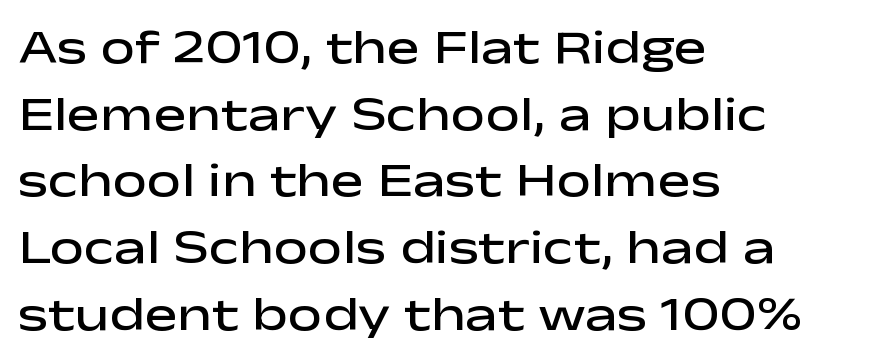
The image shows 49 px semibold, wide sans-serif type, upright; set left-aligned, normal line spacing (1.36x), normal letter spacing, not underlined; low stroke contrast and a medium x-height.
